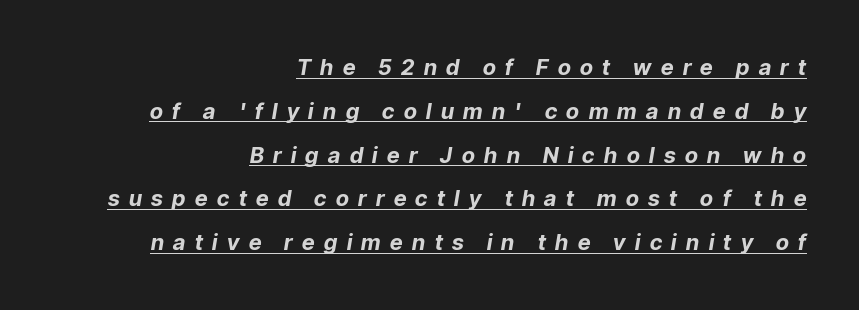
Q: Is the text bold? A: Yes.
Q: Is the text italic (slanted)? A: Yes, it leans right by about 9 degrees.
Q: Is the text underlined? A: Yes.
Q: How is the paragraph aligned? A: Right-aligned.
Q: Is the spacing between letters normal or unusually wide? A: Unusually wide.
Q: Is the spacing between lines tight, normal or loose? A: Loose.
